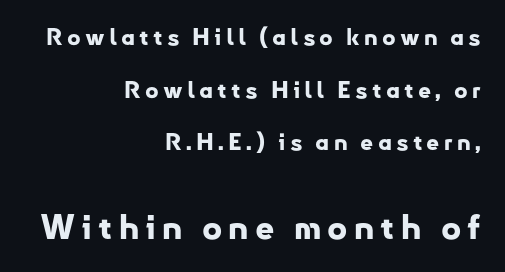
Posture: vertical. A sans-serif font was chosen for this passage. No word sits above an underline. Vertical spacing — loose.
